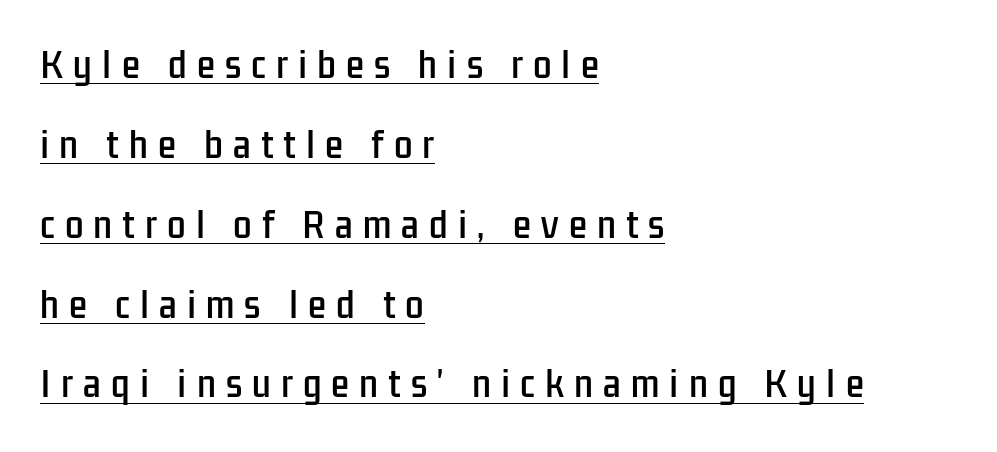
{"serif": "no", "italic": "no", "width": "condensed", "stroke_contrast": "low", "x_height": "medium", "monospaced": "no", "underline": "yes", "align": "left", "line_spacing": "loose", "line_spacing_ratio": 2.42, "letter_spacing": "wide", "letter_spacing_em": 0.31, "glyph_px": 33}
